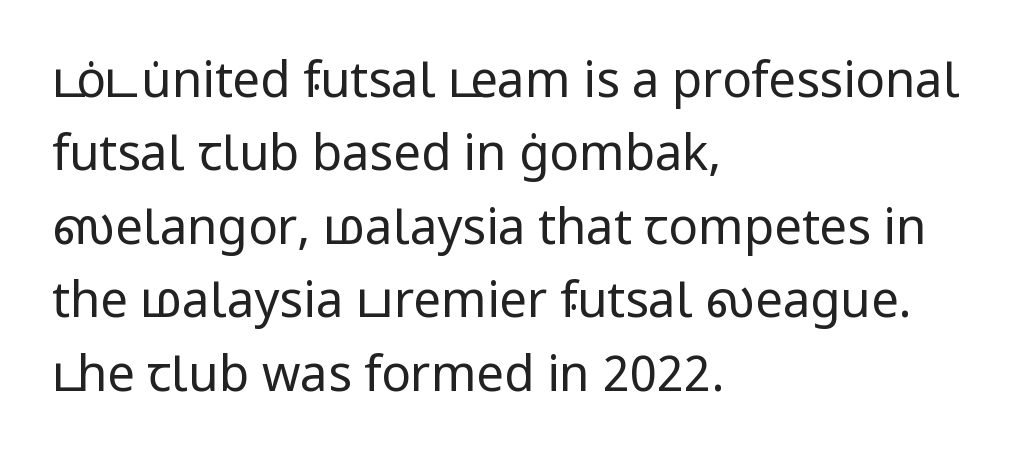
The image shows 49 px regular-weight sans-serif type, upright; set left-aligned, normal line spacing (1.5x), normal letter spacing, not underlined; low stroke contrast and a medium x-height.
